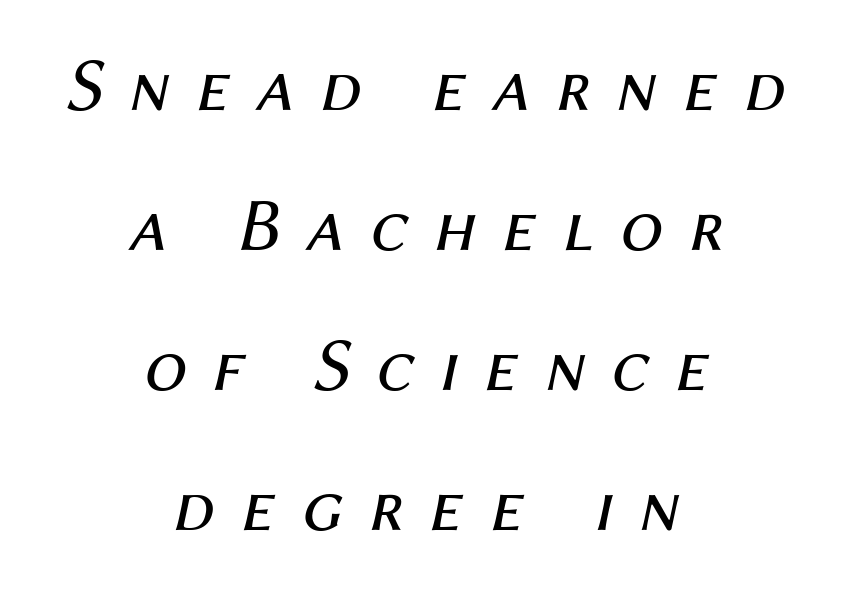
Q: Is the text bold? A: No.
Q: Is the text italic (slanted)? A: Yes, it leans right by about 12 degrees.
Q: Is the text underlined? A: No.
Q: How is the paragraph aligned? A: Centered.
Q: Is the spacing between letters normal or unusually wide? A: Unusually wide.
Q: Width (condensed, normal, or wide)? A: Normal.
Q: Stroke contrast? A: Medium.
Q: x-height? A: Medium.
Q: Monospaced? A: No.
